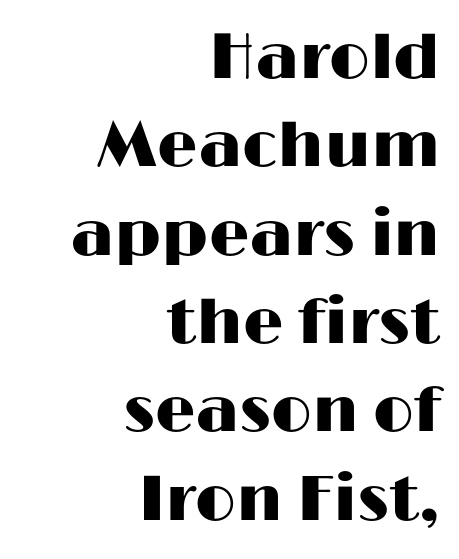
The image shows 64 px wide sans-serif type, upright; set right-aligned, normal line spacing (1.38x), normal letter spacing, not underlined; high stroke contrast and a medium x-height.
